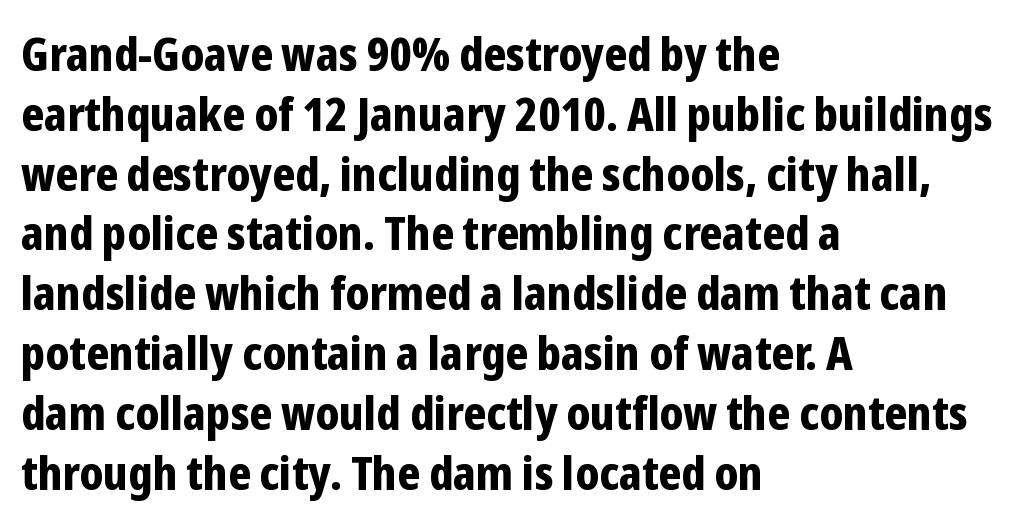
The image shows 46 px bold, condensed sans-serif type, upright; set left-aligned, normal line spacing (1.3x), normal letter spacing, not underlined; low stroke contrast and a medium x-height.
